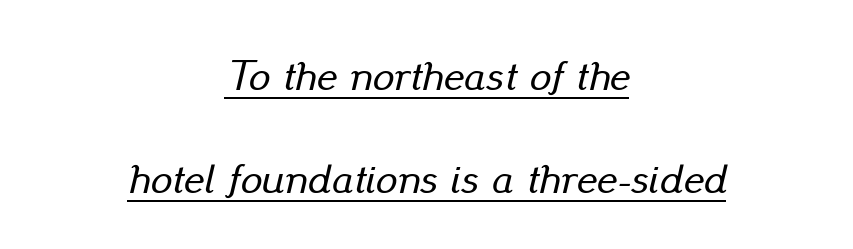
{"italic": "yes", "lean": "right", "slant_degrees": 13, "width": "normal", "stroke_contrast": "low", "x_height": "small", "monospaced": "no", "underline": "yes", "align": "center", "line_spacing": "loose", "line_spacing_ratio": 2.39, "letter_spacing": "normal", "letter_spacing_em": 0.0, "glyph_px": 43}
